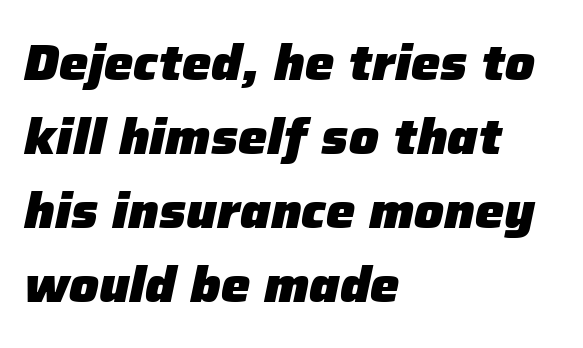
{"italic": "yes", "lean": "right", "slant_degrees": 12, "bold": "yes", "weight": "heavy", "width": "normal", "stroke_contrast": "low", "x_height": "medium", "monospaced": "no", "underline": "no", "align": "left", "line_spacing": "normal", "line_spacing_ratio": 1.51, "letter_spacing": "normal", "letter_spacing_em": 0.0, "glyph_px": 49}
